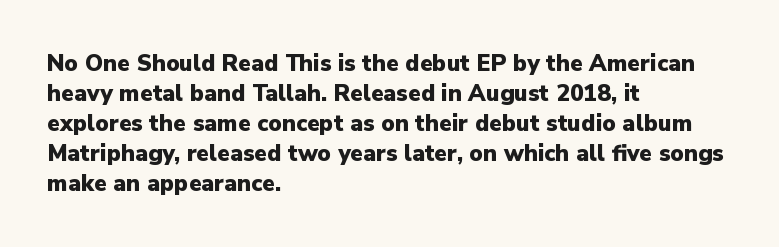
Designer's note — italics off, roman on. Clear beneath every line of the passage. Set as a true bold cut, around the 700 mark. How would I describe the line gaps? Plain and ordinary.
